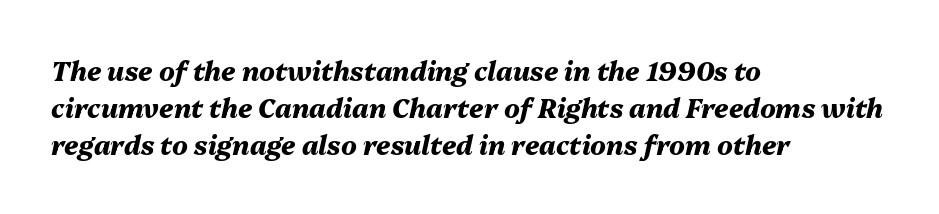
The image shows 26 px bold type, italic (leaning right); set left-aligned, normal line spacing (1.43x), normal letter spacing, not underlined.
